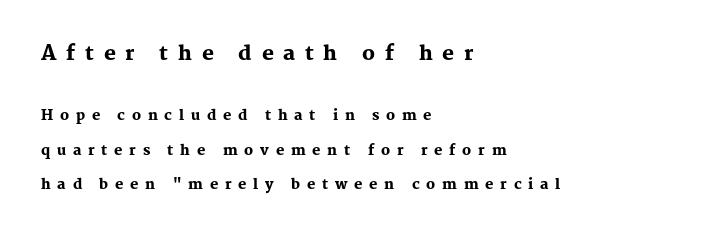
The image shows 20 px bold type, upright; set left-aligned, loose line spacing (2.46x), unusually wide letter spacing (+0.48 em), not underlined; the first (top) block is 1.43x larger.
